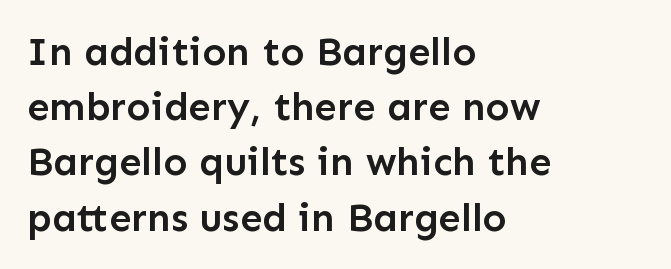
{"serif": "no", "italic": "no", "bold": "semi", "weight": "semibold", "width": "normal", "stroke_contrast": "low", "x_height": "medium", "monospaced": "no", "underline": "no", "align": "left", "line_spacing": "normal", "line_spacing_ratio": 1.38, "letter_spacing": "normal", "letter_spacing_em": 0.0, "glyph_px": 40}
